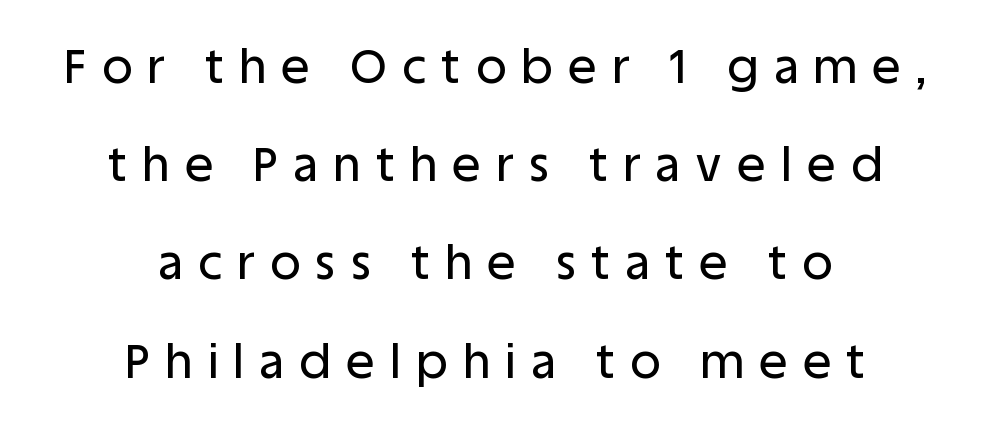
Q: Is the text italic (slanted)? A: No, it is upright.
Q: Is the typeface a serif or a sans-serif typeface? A: Sans-serif.
Q: Is the text underlined? A: No.
Q: How is the paragraph aligned? A: Centered.
Q: Is the spacing between letters normal or unusually wide? A: Unusually wide.
Q: Is the spacing between lines tight, normal or loose? A: Loose.
Q: Width (condensed, normal, or wide)? A: Normal.
Q: Stroke contrast? A: Low.
Q: x-height? A: Large.
Q: Monospaced? A: No.
